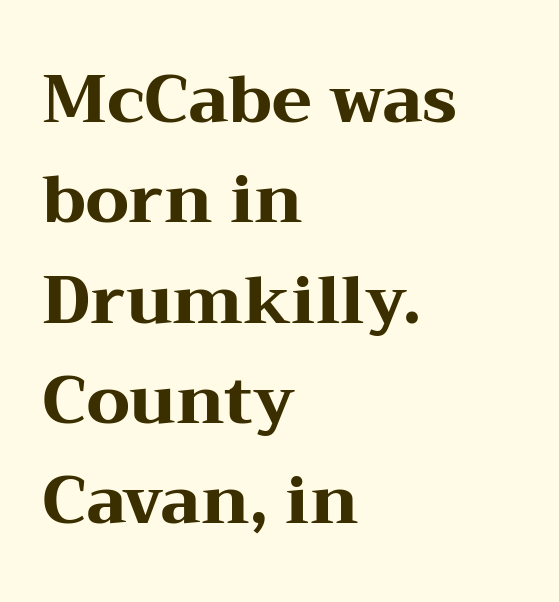
The image shows 66 px heavy, wide serif type, upright; set left-aligned, normal line spacing (1.52x), normal letter spacing, not underlined; medium stroke contrast and a medium x-height.
